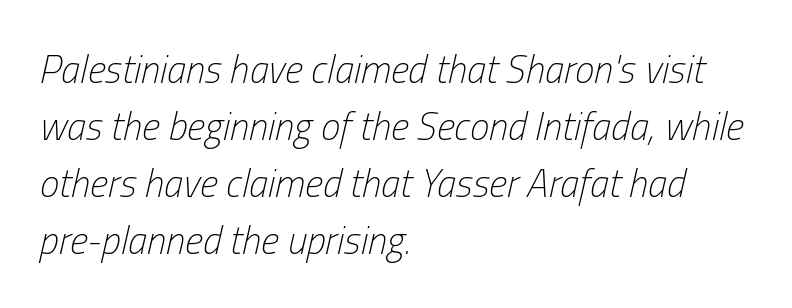
{"italic": "yes", "lean": "right", "slant_degrees": 13, "bold": "no", "weight": "light", "width": "condensed", "stroke_contrast": "low", "x_height": "medium", "monospaced": "no", "underline": "no", "align": "left", "line_spacing": "normal", "line_spacing_ratio": 1.46, "letter_spacing": "normal", "letter_spacing_em": 0.0, "glyph_px": 39}
